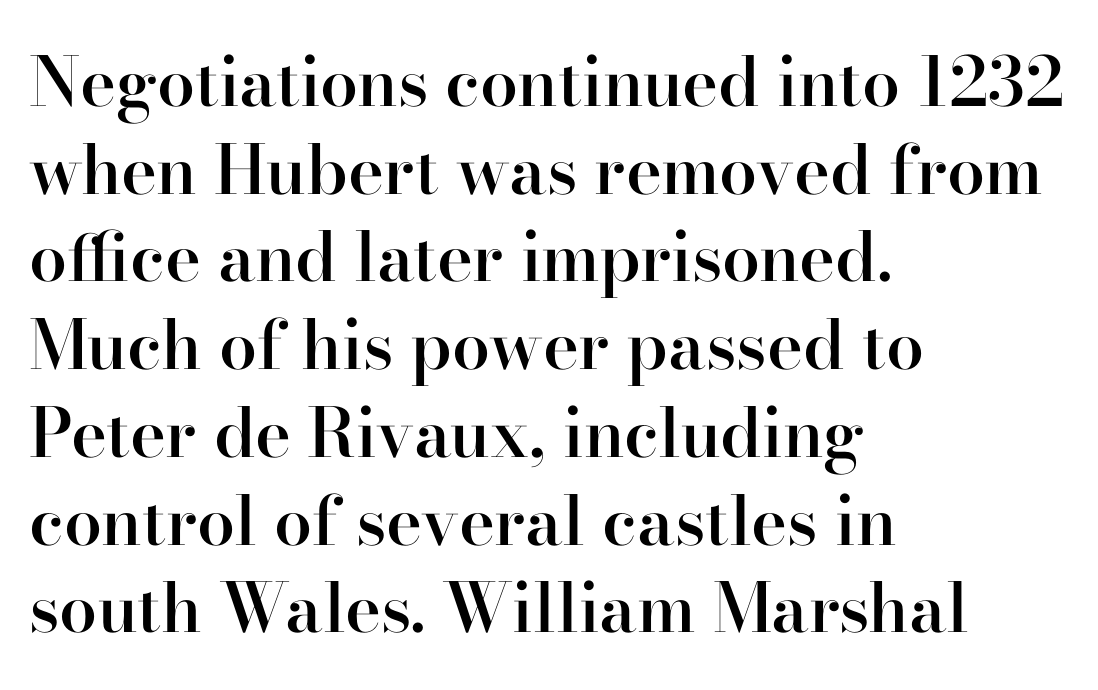
Caption: multi-line text, flush left, ragged right. The leading is moderate, giving the passage an even texture. Letter spacing: default. Unlike italic type, these characters show no tilt at all.
